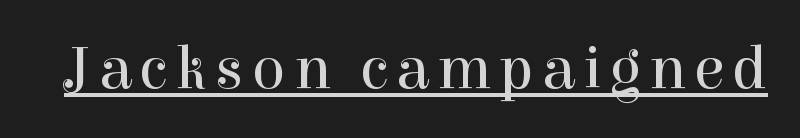
The type family on display is of the serif kind. No italicization has been applied; the sample stays upright. Is this a heavy cut? Hardly; it is regular or lighter. This sample has the flowing, uneven cadence of proportional lettering. The lettering is marked with a stroke running underneath it.
